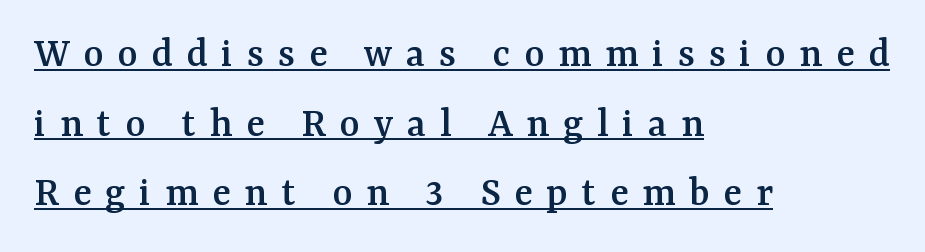
Q: Is the text italic (slanted)? A: No, it is upright.
Q: Is the typeface a serif or a sans-serif typeface? A: Serif.
Q: Is the text underlined? A: Yes.
Q: How is the paragraph aligned? A: Left-aligned.
Q: Is the spacing between letters normal or unusually wide? A: Unusually wide.
Q: Is the spacing between lines tight, normal or loose? A: Normal.
Q: Width (condensed, normal, or wide)? A: Normal.
Q: Stroke contrast? A: Medium.
Q: x-height? A: Medium.
Q: Monospaced? A: No.
